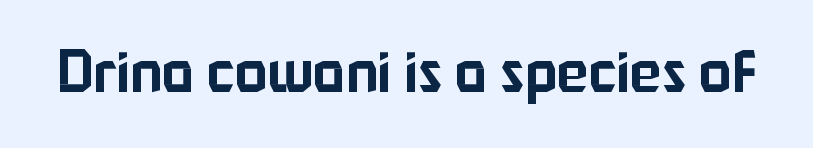
The tracking reads as untouched default to a designer's eye. What kind of face is this? One without serifs — a sans. In terms of posture, this sample is upright. Rule under the text: the space is simply empty. You could not count columns in this text — the font is proportionally spaced.
